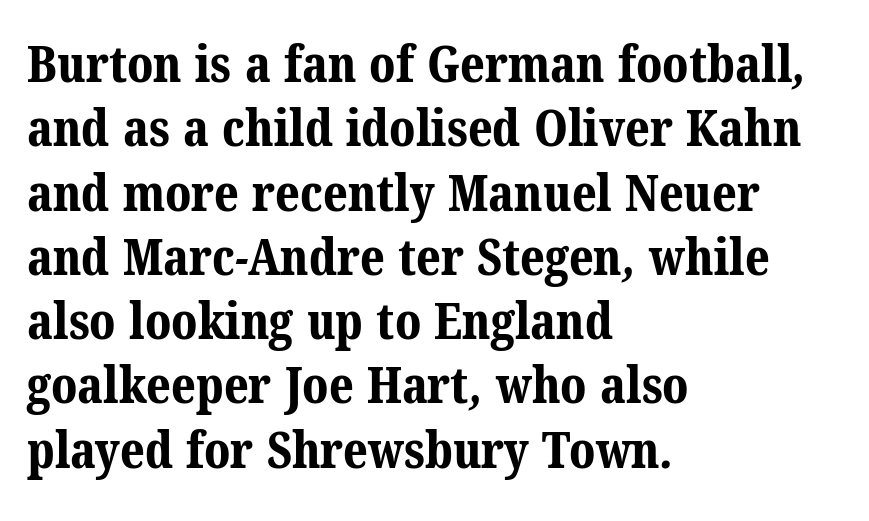
The image shows 51 px bold serif type; set left-aligned, normal line spacing (1.26x), normal letter spacing, not underlined; medium stroke contrast and a medium x-height.
